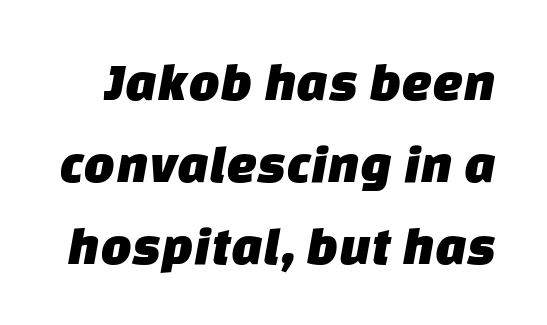
Q: Is the typeface a serif or a sans-serif typeface? A: Sans-serif.
Q: Is the text underlined? A: No.
Q: Is the spacing between letters normal or unusually wide? A: Normal.
Q: Is the spacing between lines tight, normal or loose? A: Normal.
Q: Width (condensed, normal, or wide)? A: Normal.
Q: Stroke contrast? A: Low.
Q: x-height? A: Large.
Q: Monospaced? A: No.
